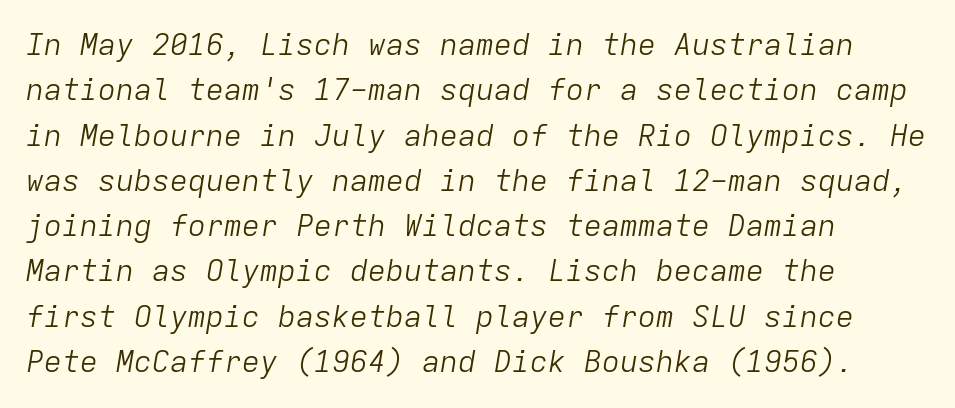
{"italic": "yes", "lean": "right", "slant_degrees": 9, "bold": "no", "weight": "light", "width": "normal", "stroke_contrast": "low", "x_height": "medium", "monospaced": "yes", "underline": "no", "align": "left", "line_spacing": "normal", "line_spacing_ratio": 1.51, "letter_spacing": "normal", "letter_spacing_em": 0.0, "glyph_px": 30}
